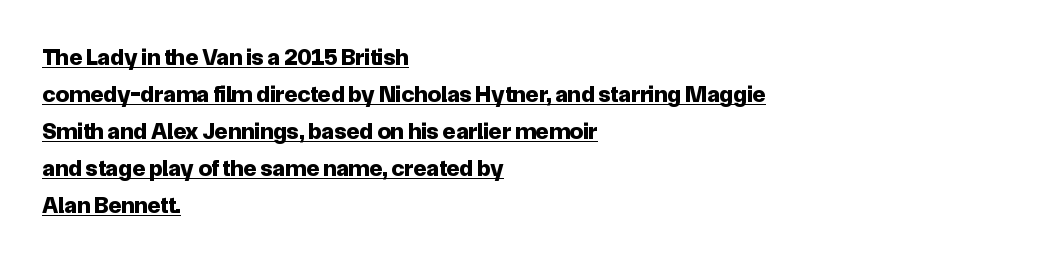
The image shows 24 px bold type, upright; set left-aligned, normal line spacing (1.54x), normal letter spacing, underlined.
